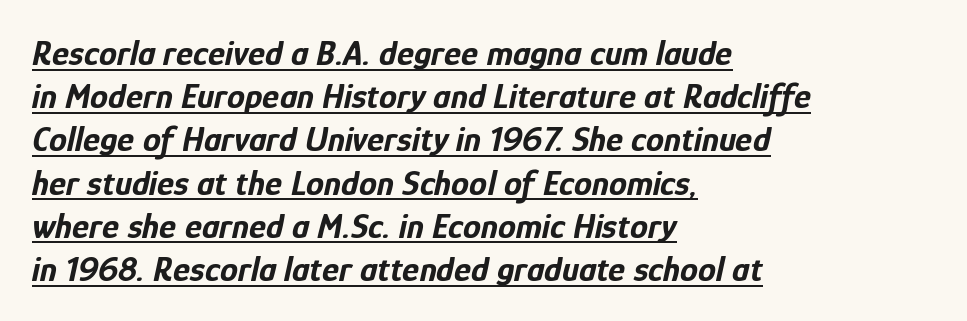
This rendering uses left alignment, leaving the right contour irregular. In designer terms, the underline attribute is active on this setting. These lines are rendered in a variable-pitch font. This sample uses plain, unmodified letter spacing.
